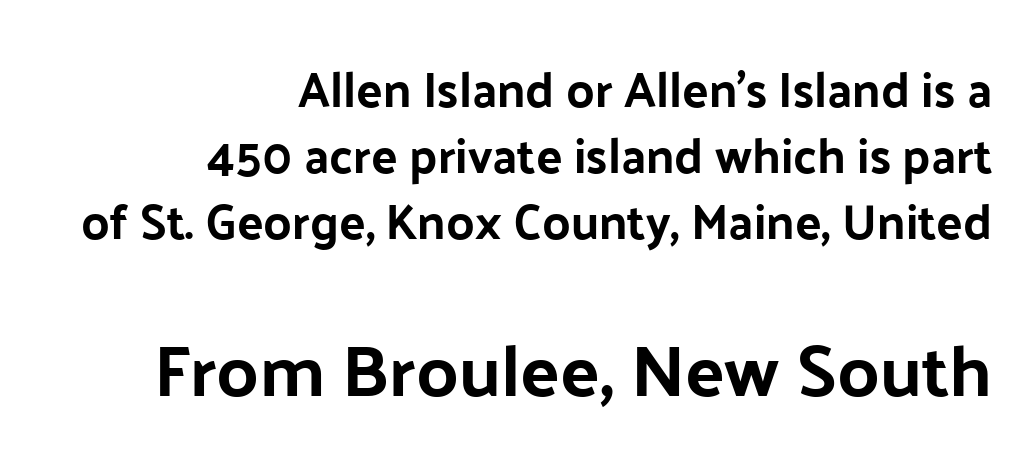
This sample is right-justified, so line beginnings fall wherever the words allow. Whoever set this made the second block the dominant, larger element. These lines are rendered in a variable-pitch font. The tracking reads as untouched default to a designer's eye. Plain, unruled lines of type. Rendered with straight, roman letterforms.
